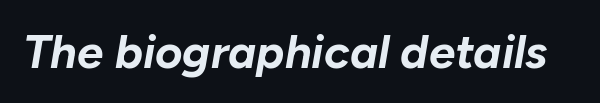
The image shows 47 px bold type, italic (leaning right); set normal letter spacing, not underlined; low stroke contrast and a medium x-height.
